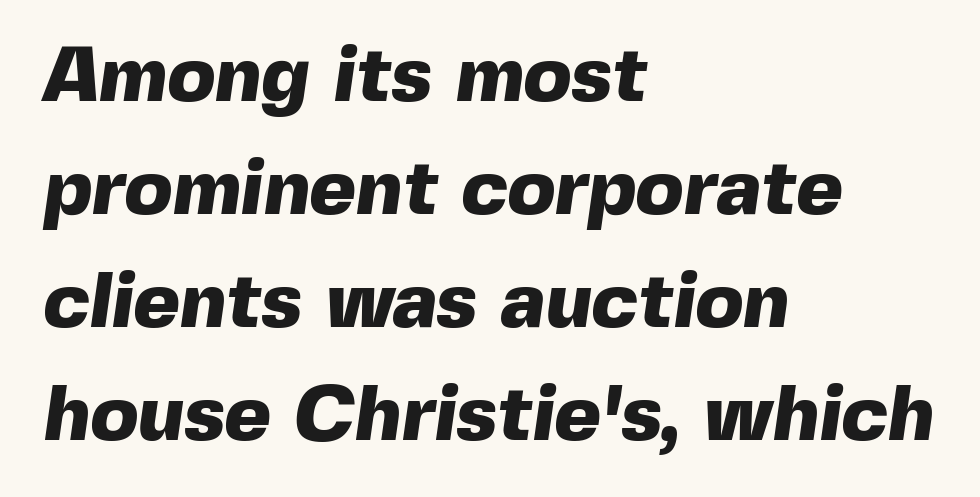
Clear beneath every line of the passage. Is the block centered? No — it sits flush against the left margin. In terms of letterspacing, this is plain default setting. Each glyph is drawn with heavy, bold strokes. This block has exactly the height ordinary leading produces.
